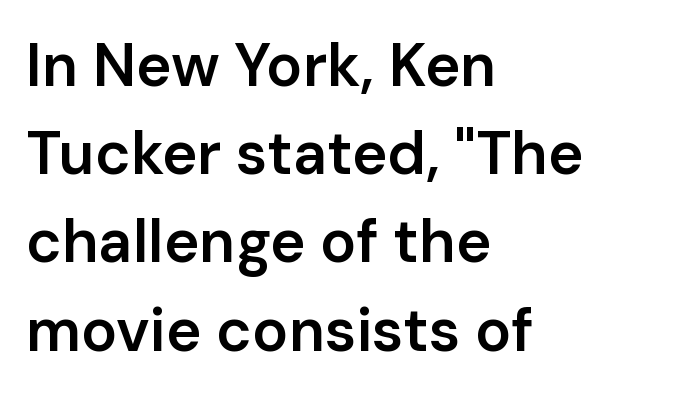
{"serif": "no", "italic": "no", "bold": "semi", "weight": "semibold", "width": "normal", "stroke_contrast": "low", "x_height": "medium", "monospaced": "no", "underline": "no", "align": "left", "line_spacing": "normal", "line_spacing_ratio": 1.47, "letter_spacing": "normal", "letter_spacing_em": 0.0, "glyph_px": 60}
